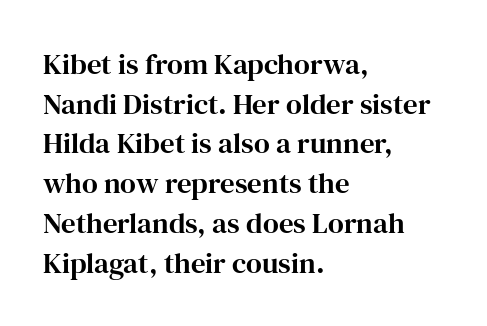
{"serif": "yes", "italic": "no", "width": "normal", "stroke_contrast": "high", "x_height": "medium", "monospaced": "no", "underline": "no", "align": "left", "line_spacing": "normal", "line_spacing_ratio": 1.37, "letter_spacing": "normal", "letter_spacing_em": 0.0, "glyph_px": 29}
